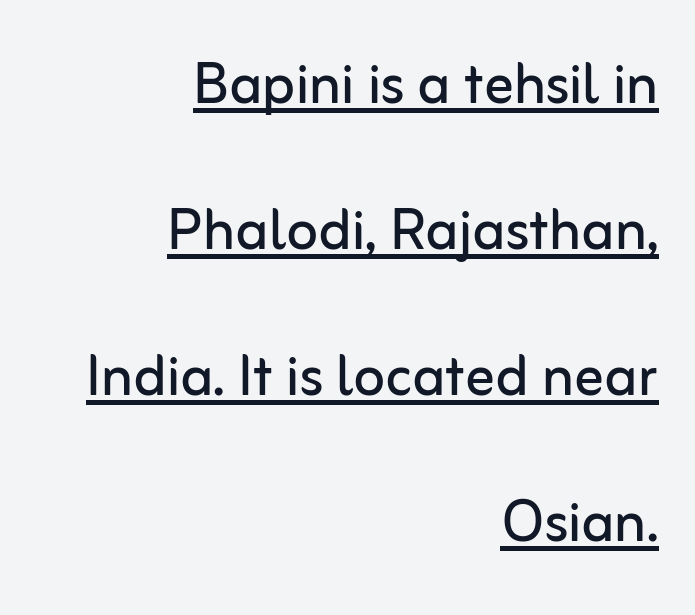
Q: Is the text bold? A: No.
Q: Is the text italic (slanted)? A: No, it is upright.
Q: Is the typeface a serif or a sans-serif typeface? A: Sans-serif.
Q: Is the text underlined? A: Yes.
Q: How is the paragraph aligned? A: Right-aligned.
Q: Is the spacing between letters normal or unusually wide? A: Normal.
Q: Is the spacing between lines tight, normal or loose? A: Loose.
Q: Width (condensed, normal, or wide)? A: Normal.
Q: Stroke contrast? A: Low.
Q: x-height? A: Medium.
Q: Monospaced? A: No.
